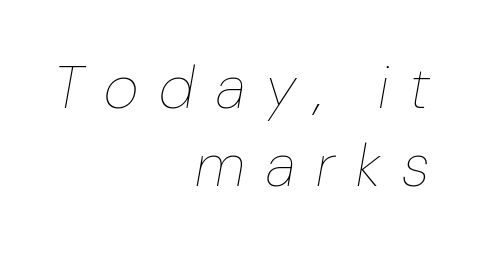
Loose tracking; the words dissolve into strings of separated letters. The rows are spaced the way most documents space them. Varying glyph widths throughout — classic text-font behaviour. The font sits on the lighter half of the weight spectrum, regular included. Horizontal alignment here is rightward, an uncommon choice for prose.
